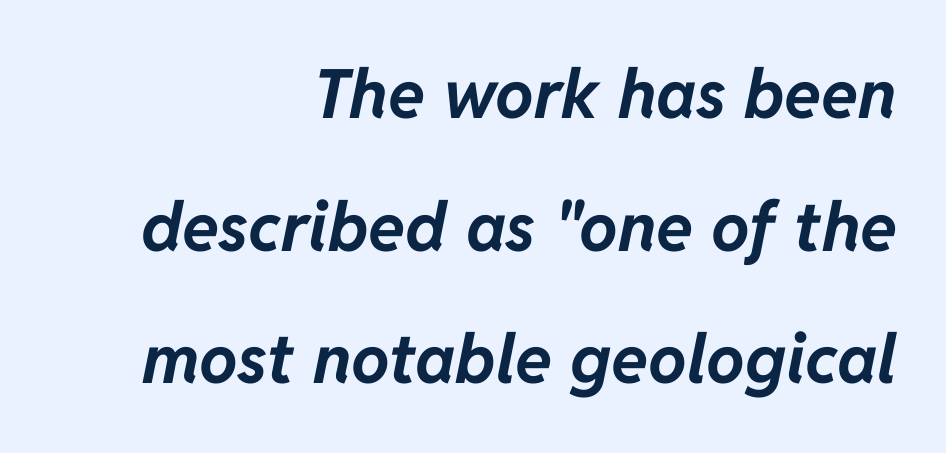
The image shows 68 px bold type, italic (leaning right); set right-aligned, loose line spacing (1.95x), normal letter spacing, not underlined; low stroke contrast and a medium x-height.
